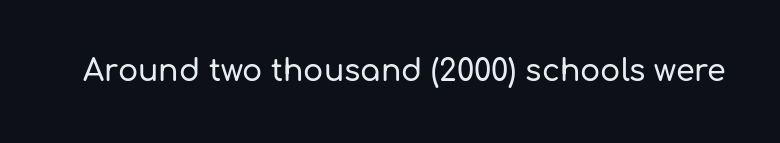
The image shows 30 px sans-serif type, upright; set normal letter spacing, not underlined; low stroke contrast and a medium x-height.
